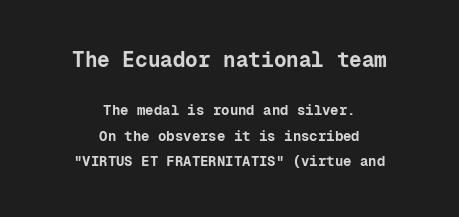
The image shows 21 px bold type, upright; set centered, line spacing 1.83x, normal letter spacing, not underlined; the first (top) block is 1.5x larger.
